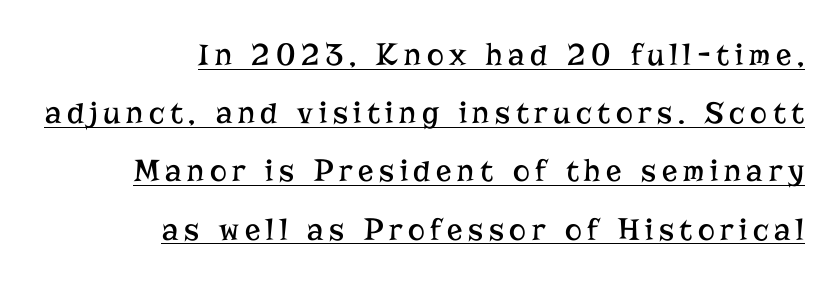
{"serif": "yes", "italic": "no", "bold": "no", "weight": "regular", "width": "normal", "stroke_contrast": "low", "x_height": "medium", "monospaced": "no", "underline": "yes", "align": "right", "line_spacing_ratio": 1.82, "glyph_px": 32}
